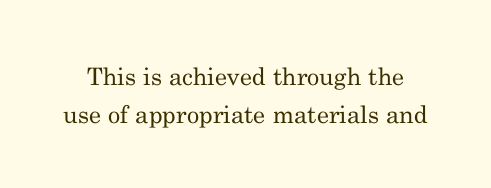
Q: Is the text bold? A: No.
Q: Is the text italic (slanted)? A: No, it is upright.
Q: Is the text underlined? A: No.
Q: Is the spacing between letters normal or unusually wide? A: Normal.
Q: Is the spacing between lines tight, normal or loose? A: Normal.
